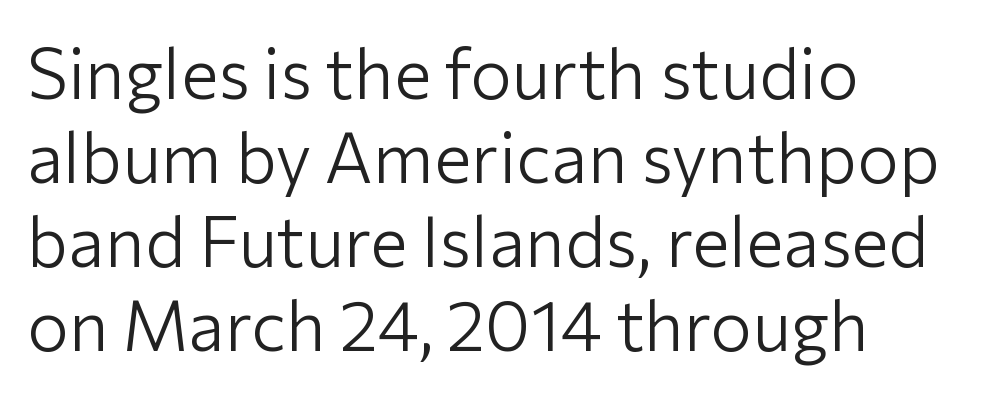
It's the straight-up-and-down kind of type. In terms of letterform style, serifs are entirely absent. Alignment: flush left. Ink coverage per letter is moderate at most. Characters follow at the spacing the type designer built in.
